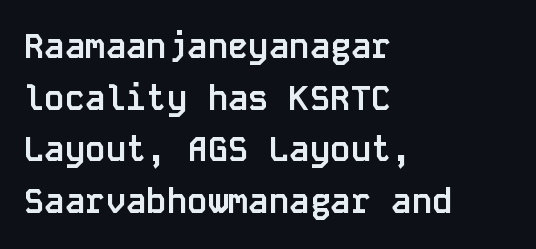
Q: Is the text bold? A: Yes.
Q: Is the text italic (slanted)? A: No, it is upright.
Q: Is the typeface a serif or a sans-serif typeface? A: Sans-serif.
Q: Is the text underlined? A: No.
Q: How is the paragraph aligned? A: Left-aligned.
Q: Is the spacing between letters normal or unusually wide? A: Normal.
Q: Is the spacing between lines tight, normal or loose? A: Normal.
Q: Width (condensed, normal, or wide)? A: Normal.
Q: Stroke contrast? A: Low.
Q: x-height? A: Large.
Q: Monospaced? A: Yes.
